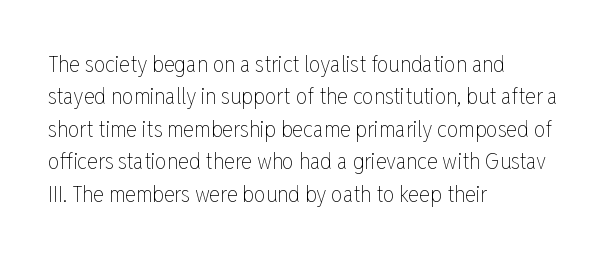
The tracking reads as untouched default to a designer's eye. Layout note: lines flush left. Students, observe: this is what conventionally led text looks like. Underline: absent.
